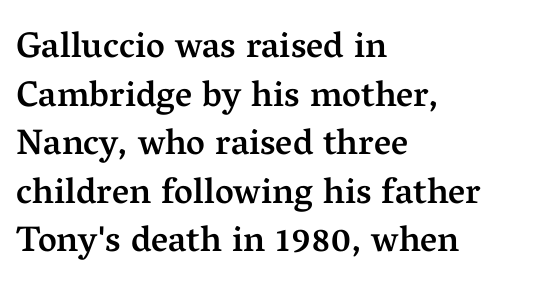
Posture: upright roman. The specimen omits any rule beneath the text block's lines. The strokes are fattened partway — semibold, not bold. Varying glyph widths throughout — classic text-font behaviour. Honestly, the row spacing looks completely unremarkable.
